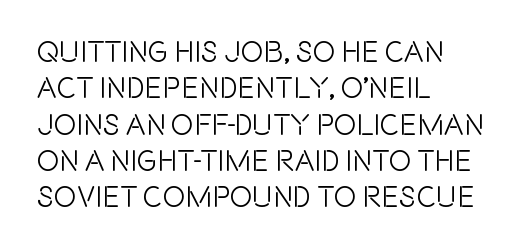
{"serif": "no", "italic": "no", "width": "condensed", "x_height": "large", "monospaced": "no", "underline": "no", "align": "left", "line_spacing_ratio": 1.21, "letter_spacing": "normal", "letter_spacing_em": 0.0, "glyph_px": 30}
